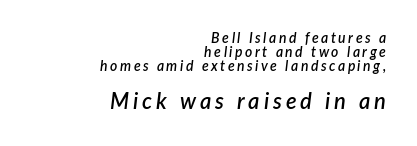
{"italic": "yes", "lean": "right", "slant_degrees": 7, "bold": "semi", "underline": "no", "align": "right", "line_spacing": "tight", "line_spacing_ratio": 1.01, "larger_block": "second", "size_ratio": 1.57, "glyph_px": 22}
